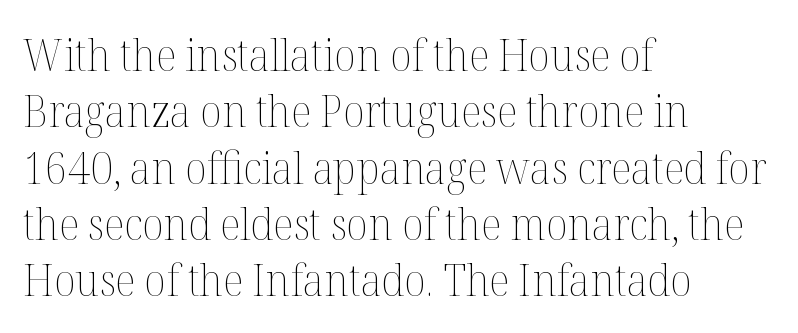
The lines sit at an ordinary, default distance from one another. Visually the block forms a straight wall on the left and a jagged coastline on the right. Tall strokes in this sample are plumb rather than angled. The characters are drawn with everyday or finer stroke widths.
